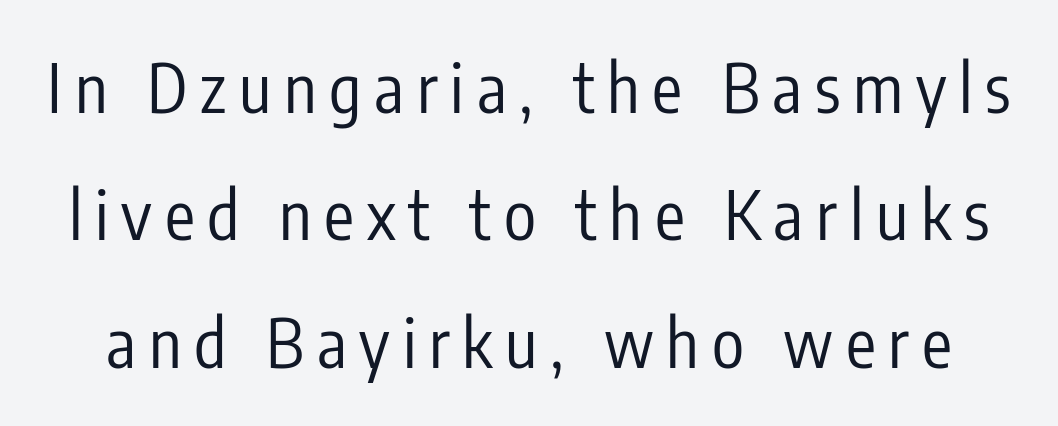
Q: Is the text bold? A: No.
Q: Is the text italic (slanted)? A: No, it is upright.
Q: Is the typeface a serif or a sans-serif typeface? A: Sans-serif.
Q: Is the text underlined? A: No.
Q: Is the spacing between lines tight, normal or loose? A: Loose.
Q: Width (condensed, normal, or wide)? A: Condensed.
Q: Stroke contrast? A: Low.
Q: x-height? A: Medium.
Q: Monospaced? A: No.
